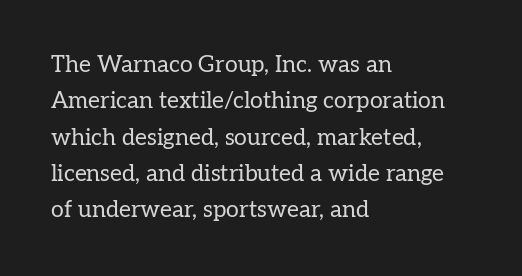
Compared with typical paragraphs, the rows here are spaced about the same. The letterforms sit at book weight or below. Ascenders rise straight up at ninety degrees. The lines are quadded left. Check the space under the baseline: it is left empty. Tracking value appears to be zero — textbook default spacing.
